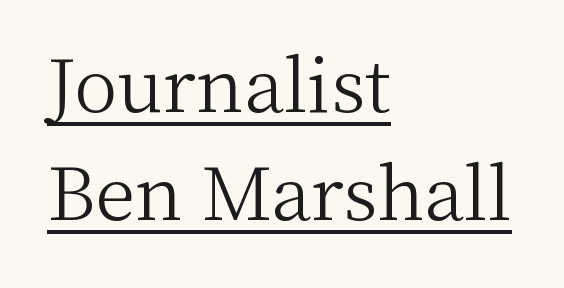
{"serif": "yes", "italic": "no", "bold": "no", "weight": "light", "width": "normal", "stroke_contrast": "medium", "x_height": "medium", "monospaced": "no", "underline": "yes", "align": "left", "line_spacing": "normal", "line_spacing_ratio": 1.48, "letter_spacing": "normal", "letter_spacing_em": 0.0, "glyph_px": 73}
